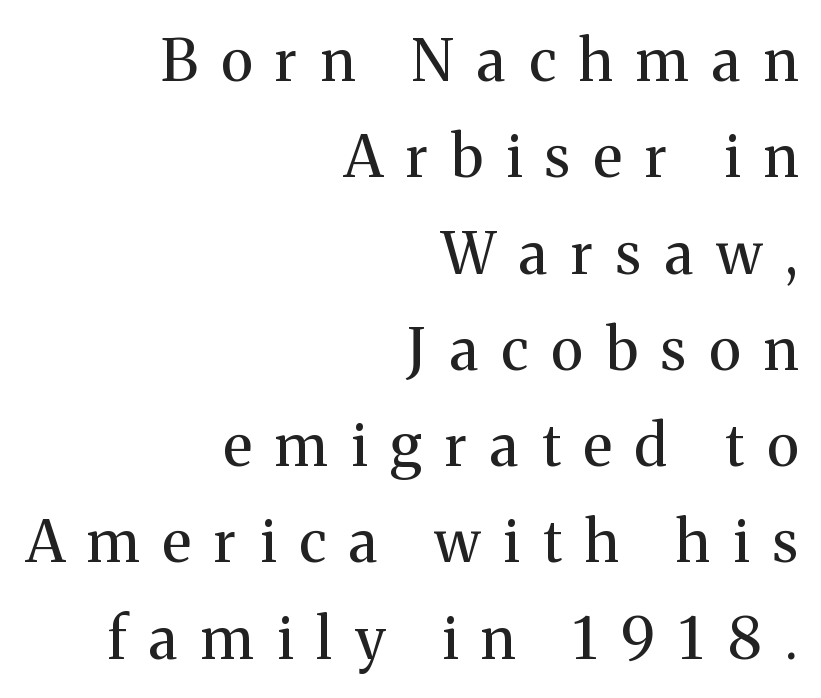
{"serif": "yes", "italic": "no", "bold": "no", "weight": "regular", "width": "normal", "stroke_contrast": "medium", "x_height": "medium", "monospaced": "no", "underline": "no", "align": "right", "line_spacing": "normal", "line_spacing_ratio": 1.66, "letter_spacing": "wide", "letter_spacing_em": 0.4, "glyph_px": 58}
